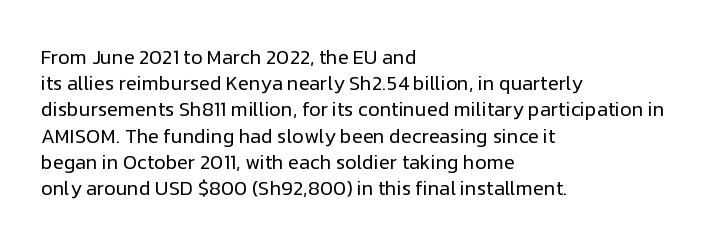
The image shows 20 px text type, upright; set left-aligned, normal line spacing (1.31x), normal letter spacing, not underlined.
